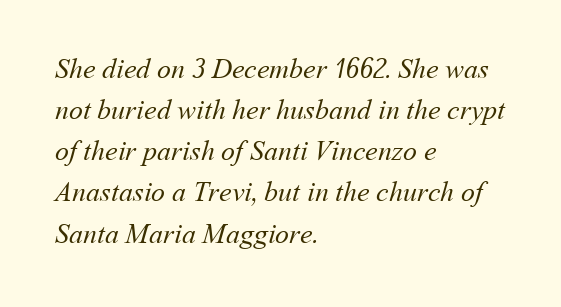
The image shows 28 px regular-weight type; set left-aligned, normal line spacing (1.47x), normal letter spacing, not underlined; medium stroke contrast and a medium x-height.
